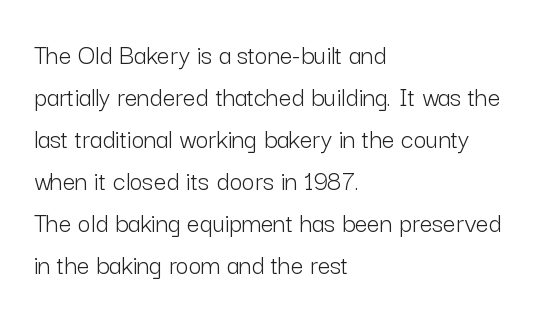
The image shows 28 px light sans-serif type, upright; set left-aligned, normal line spacing (1.5x), normal letter spacing, not underlined; low stroke contrast and a medium x-height.
